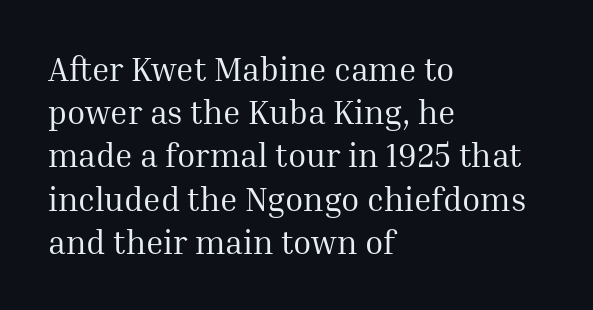
{"serif": "yes", "italic": "no", "bold": "no", "weight": "regular", "width": "normal", "stroke_contrast": "medium", "x_height": "medium", "monospaced": "no", "underline": "no", "align": "left", "line_spacing": "normal", "line_spacing_ratio": 1.31, "letter_spacing": "normal", "letter_spacing_em": 0.0, "glyph_px": 33}
